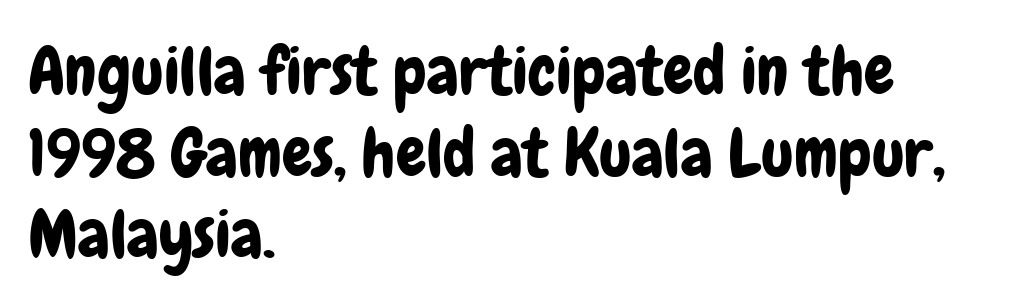
The face used here is rendered with its standard letterfit. Each letter's strokes conclude bluntly, with no projecting serifs. This sample is left-justified, so line endings fall wherever the words run out. Unlike italic type, these characters show no tilt at all. The specimen omits any rule beneath the text block's lines.
